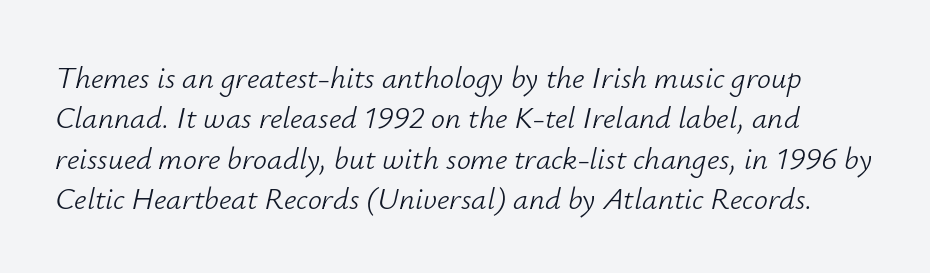
{"italic": "yes", "lean": "right", "slant_degrees": 12, "bold": "no", "weight": "light", "width": "normal", "stroke_contrast": "low", "x_height": "small", "monospaced": "no", "underline": "no", "line_spacing": "normal", "line_spacing_ratio": 1.3, "letter_spacing": "normal", "letter_spacing_em": 0.0, "glyph_px": 31}
